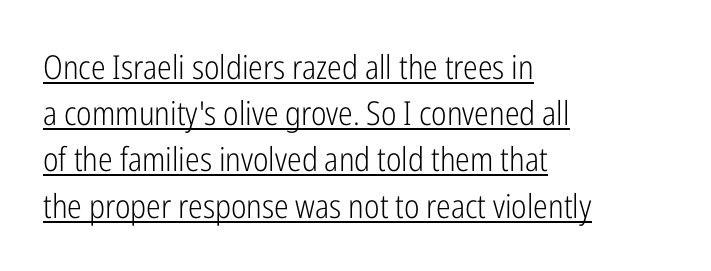
The image shows 33 px light, condensed sans-serif type, upright; set left-aligned, normal line spacing (1.4x), normal letter spacing, underlined; low stroke contrast and a medium x-height.
